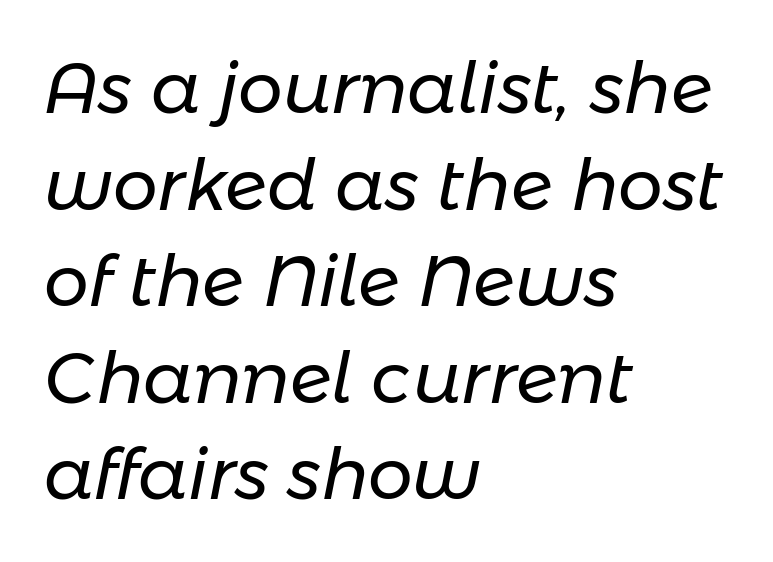
Q: Is the text bold? A: No.
Q: Is the text italic (slanted)? A: Yes, it leans right by about 11 degrees.
Q: Is the text underlined? A: No.
Q: How is the paragraph aligned? A: Left-aligned.
Q: Is the spacing between letters normal or unusually wide? A: Normal.
Q: Is the spacing between lines tight, normal or loose? A: Normal.
Q: Width (condensed, normal, or wide)? A: Normal.
Q: Stroke contrast? A: Low.
Q: x-height? A: Medium.
Q: Monospaced? A: No.
